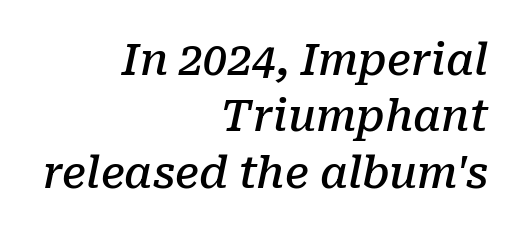
{"serif": "yes", "italic": "yes", "lean": "right", "slant_degrees": 10, "bold": "semi", "weight": "semibold", "width": "normal", "stroke_contrast": "low", "x_height": "medium", "monospaced": "no", "underline": "no", "align": "right", "line_spacing": "normal", "line_spacing_ratio": 1.31, "letter_spacing": "normal", "letter_spacing_em": 0.0, "glyph_px": 43}
